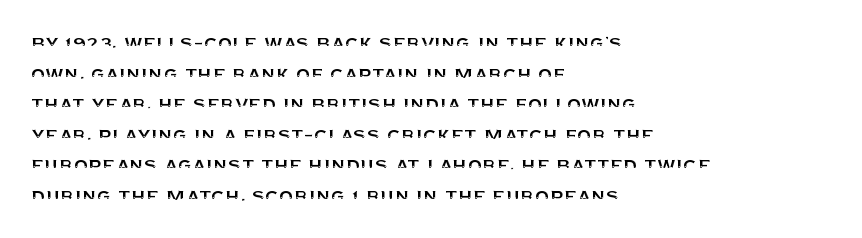
{"italic": "no", "underline": "no", "align": "left", "line_spacing": "normal", "line_spacing_ratio": 1.33, "letter_spacing": "normal", "letter_spacing_em": 0.0, "glyph_px": 23}
